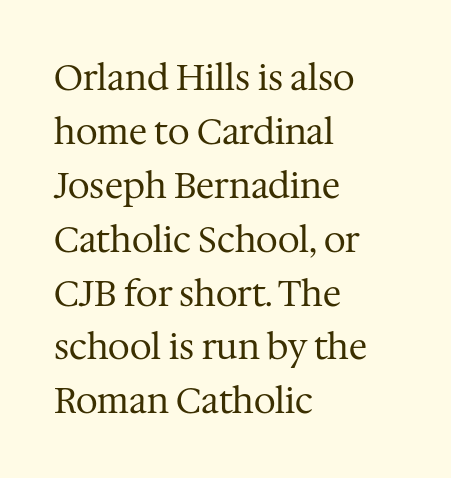
Q: Is the text bold? A: No.
Q: Is the text italic (slanted)? A: No, it is upright.
Q: Is the typeface a serif or a sans-serif typeface? A: Serif.
Q: Is the text underlined? A: No.
Q: How is the paragraph aligned? A: Left-aligned.
Q: Is the spacing between letters normal or unusually wide? A: Normal.
Q: Is the spacing between lines tight, normal or loose? A: Normal.
Q: Width (condensed, normal, or wide)? A: Normal.
Q: Stroke contrast? A: Medium.
Q: x-height? A: Medium.
Q: Monospaced? A: No.
